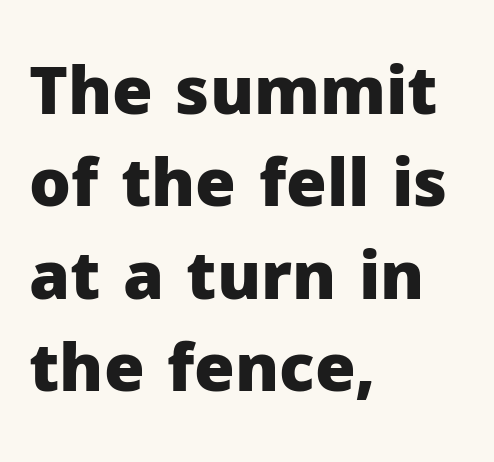
Q: Is the text bold? A: Yes.
Q: Is the text italic (slanted)? A: No, it is upright.
Q: Is the typeface a serif or a sans-serif typeface? A: Sans-serif.
Q: Is the text underlined? A: No.
Q: How is the paragraph aligned? A: Left-aligned.
Q: Is the spacing between letters normal or unusually wide? A: Normal.
Q: Is the spacing between lines tight, normal or loose? A: Normal.
Q: Width (condensed, normal, or wide)? A: Normal.
Q: Stroke contrast? A: Low.
Q: x-height? A: Medium.
Q: Monospaced? A: No.
